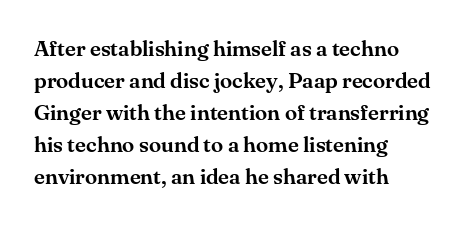
{"italic": "no", "underline": "no", "align": "left", "line_spacing": "normal", "line_spacing_ratio": 1.46, "letter_spacing": "normal", "letter_spacing_em": 0.0, "glyph_px": 22}
